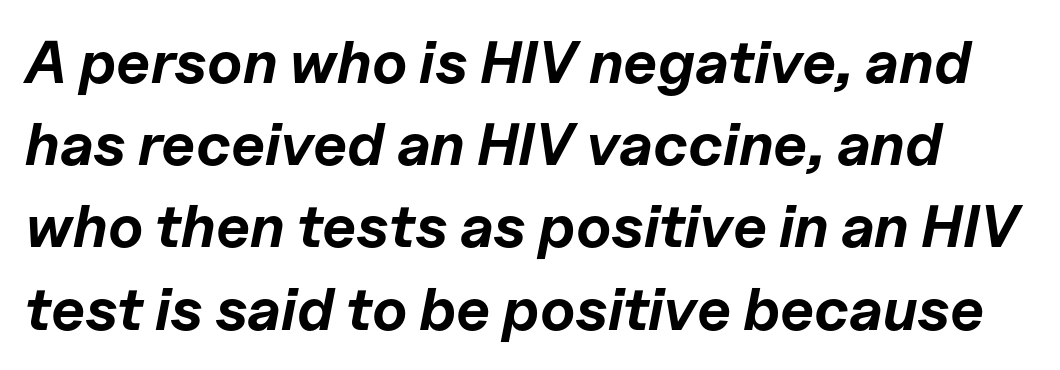
In terms of letterspacing, this is plain default setting. Emphasis by weight is at full strength: bold. The face used here is proportionally spaced, like ordinary book or web type. These lines sit exactly where default settings would place them. These lines were composed using italics.
